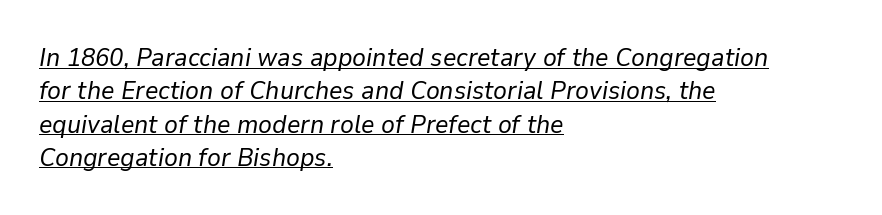
The image shows 26 px text type, italic (leaning right); set left-aligned, normal line spacing (1.28x), normal letter spacing, underlined.
